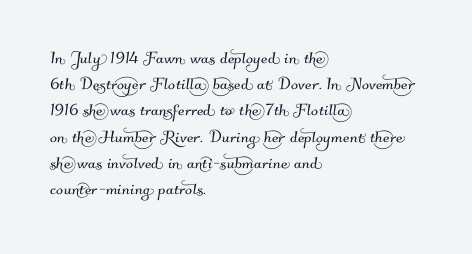
Visually the block forms a straight wall on the left and a jagged coastline on the right. Whoever set this chose a conventional vertical rhythm. The words here are not underlined. Short note: letters normally spaced.
